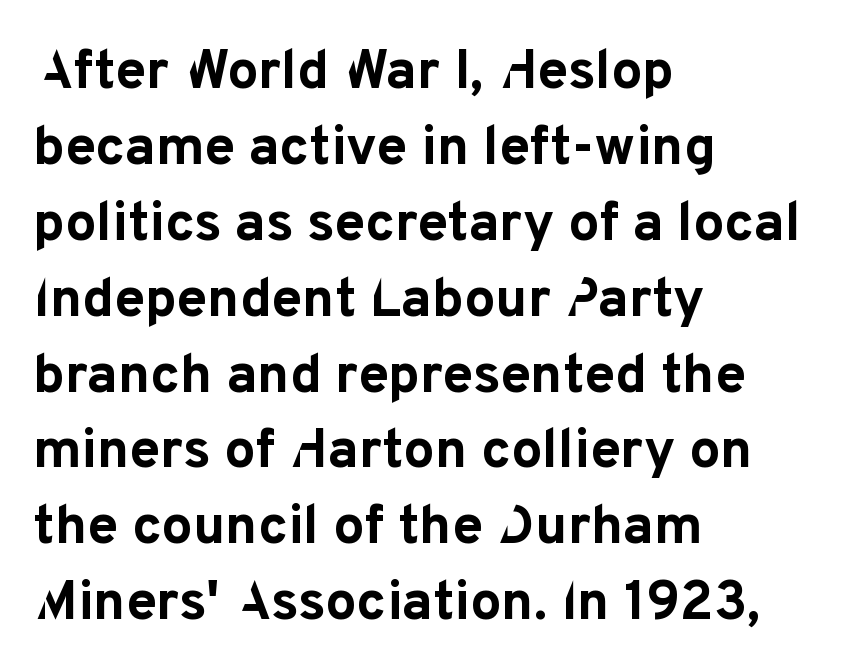
The image shows 55 px bold sans-serif type, upright; set left-aligned, normal line spacing (1.38x), normal letter spacing, not underlined; low stroke contrast and a medium x-height.
